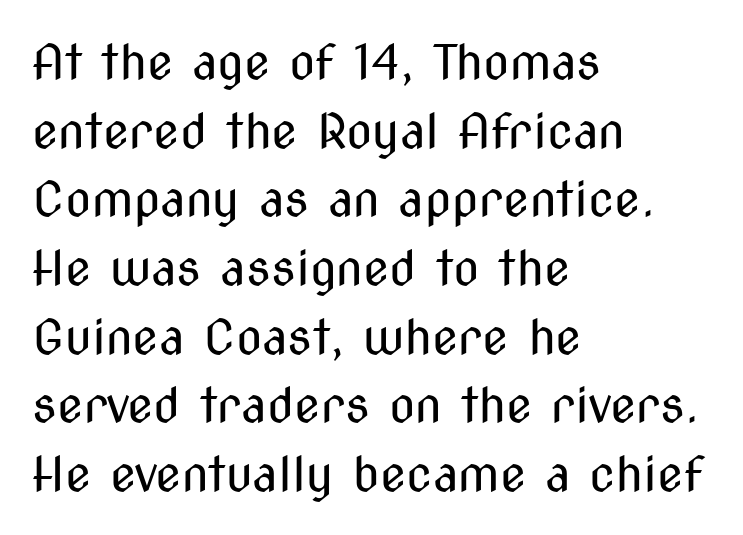
{"serif": "no", "italic": "no", "bold": "no", "weight": "regular", "width": "condensed", "stroke_contrast": "medium", "x_height": "medium", "monospaced": "no", "underline": "no", "align": "left", "line_spacing": "normal", "line_spacing_ratio": 1.43, "letter_spacing": "normal", "letter_spacing_em": 0.0, "glyph_px": 48}
